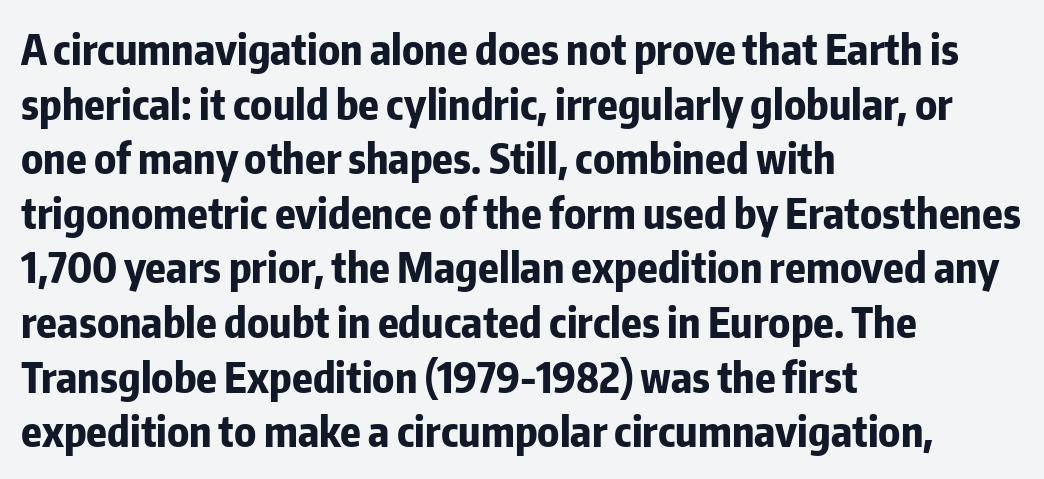
The axis of the letterforms is exactly vertical. Descender tails drop into unmarked territory. The characters display no serif detailing; their extremities are plain. One glance says typical: line gaps are just what's usual. The rendering anchors every line to the left-hand side.
